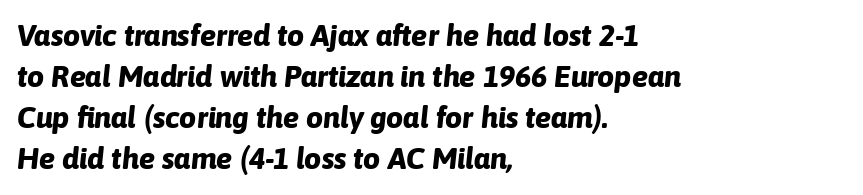
{"italic": "yes", "lean": "right", "slant_degrees": 6, "bold": "yes", "weight": "bold", "width": "normal", "stroke_contrast": "low", "x_height": "medium", "monospaced": "no", "underline": "no", "align": "left", "line_spacing": "normal", "line_spacing_ratio": 1.37, "letter_spacing": "normal", "letter_spacing_em": 0.0, "glyph_px": 30}
